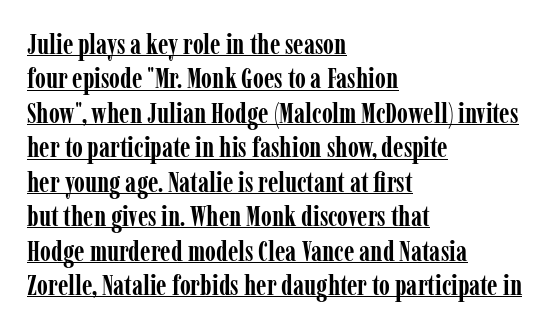
The letterforms sit shoulder to shoulder at normal distance. Each glyph is drawn with heavy, bold strokes. Line beginnings align vertically; line endings do not. Type style note: has serifs. The type sits square on the baseline with zero lean.
